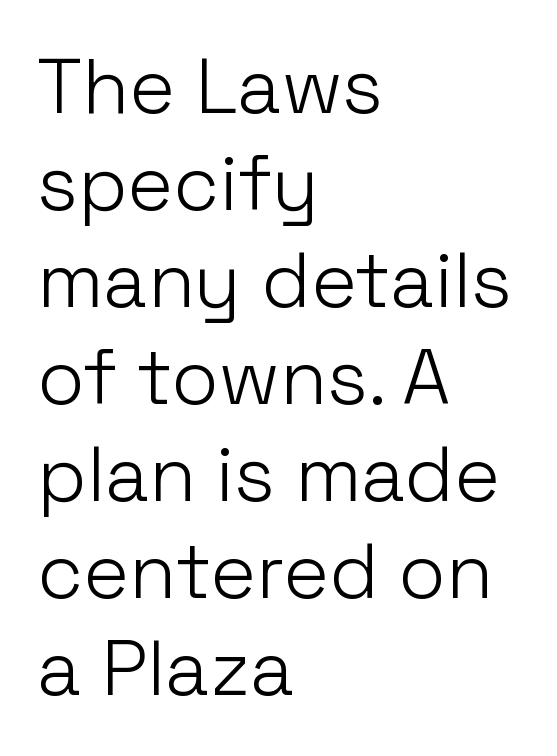
{"serif": "no", "italic": "no", "bold": "no", "weight": "light", "width": "normal", "stroke_contrast": "low", "x_height": "medium", "monospaced": "no", "underline": "no", "align": "left", "line_spacing": "normal", "line_spacing_ratio": 1.26, "letter_spacing": "normal", "letter_spacing_em": 0.0, "glyph_px": 77}
